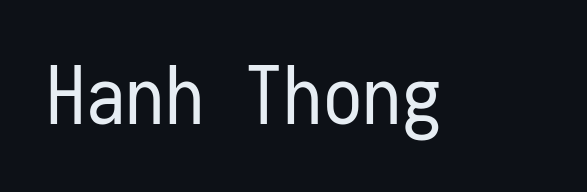
Q: Is the text bold? A: No.
Q: Is the text italic (slanted)? A: No, it is upright.
Q: Is the typeface a serif or a sans-serif typeface? A: Sans-serif.
Q: Is the text underlined? A: No.
Q: Is the spacing between letters normal or unusually wide? A: Normal.
Q: Width (condensed, normal, or wide)? A: Condensed.
Q: Stroke contrast? A: Low.
Q: x-height? A: Medium.
Q: Monospaced? A: Yes.
